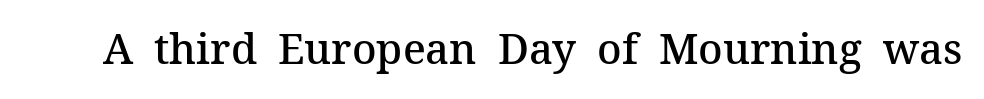
{"serif": "yes", "italic": "no", "bold": "semi", "weight": "semibold", "width": "normal", "stroke_contrast": "medium", "x_height": "medium", "monospaced": "no", "underline": "no", "letter_spacing": "normal", "letter_spacing_em": 0.0, "glyph_px": 42}
